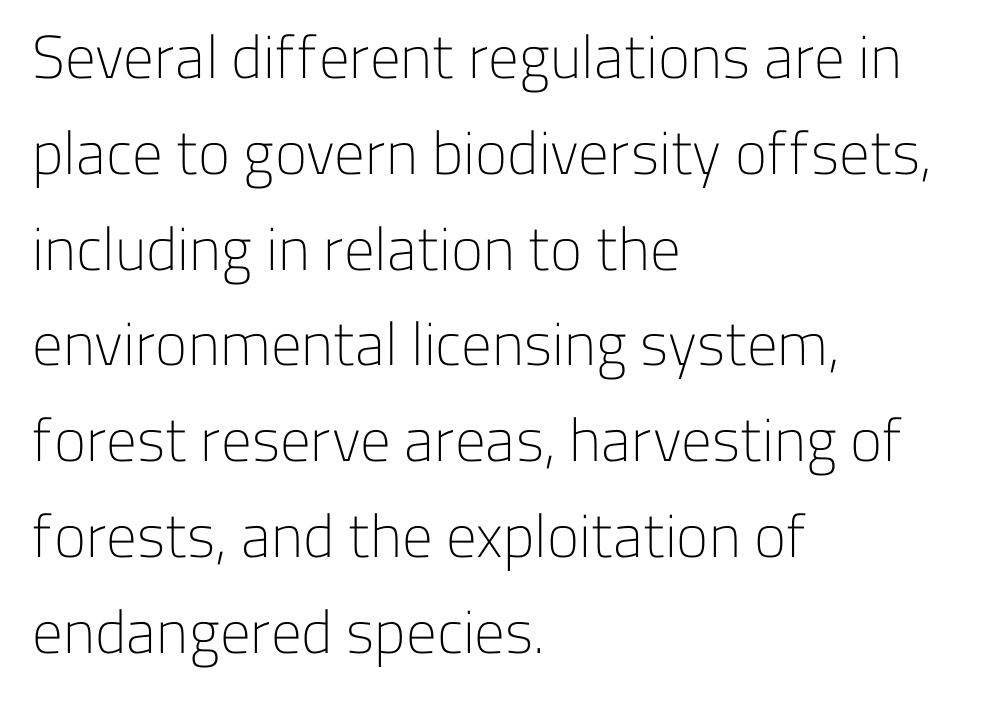
Q: Is the text bold? A: No.
Q: Is the text italic (slanted)? A: No, it is upright.
Q: Is the typeface a serif or a sans-serif typeface? A: Sans-serif.
Q: Is the text underlined? A: No.
Q: How is the paragraph aligned? A: Left-aligned.
Q: Is the spacing between letters normal or unusually wide? A: Normal.
Q: Is the spacing between lines tight, normal or loose? A: Normal.
Q: Width (condensed, normal, or wide)? A: Normal.
Q: Stroke contrast? A: Low.
Q: x-height? A: Medium.
Q: Monospaced? A: No.
